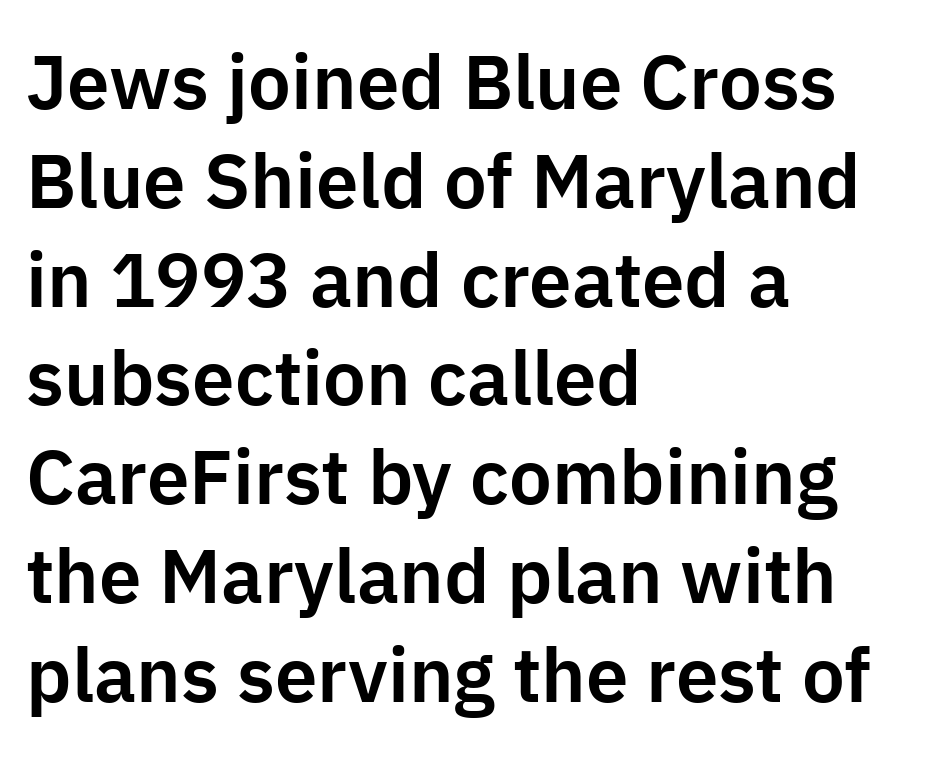
Q: Is the text italic (slanted)? A: No, it is upright.
Q: Is the typeface a serif or a sans-serif typeface? A: Sans-serif.
Q: Is the text underlined? A: No.
Q: How is the paragraph aligned? A: Left-aligned.
Q: Is the spacing between letters normal or unusually wide? A: Normal.
Q: Is the spacing between lines tight, normal or loose? A: Normal.
Q: Width (condensed, normal, or wide)? A: Normal.
Q: Stroke contrast? A: Low.
Q: x-height? A: Medium.
Q: Monospaced? A: No.
